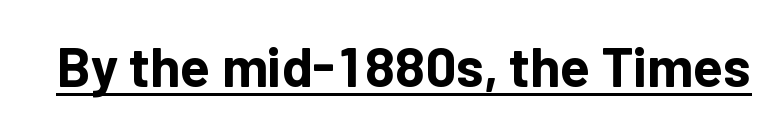
The image shows 55 px bold sans-serif type, upright; set normal letter spacing, underlined; low stroke contrast and a medium x-height.
